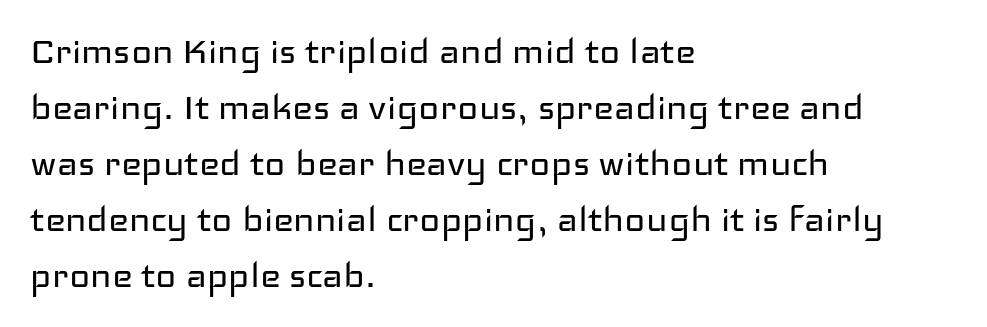
Q: Is the text bold? A: No.
Q: Is the text italic (slanted)? A: No, it is upright.
Q: Is the typeface a serif or a sans-serif typeface? A: Sans-serif.
Q: Is the text underlined? A: No.
Q: How is the paragraph aligned? A: Left-aligned.
Q: Is the spacing between letters normal or unusually wide? A: Normal.
Q: Is the spacing between lines tight, normal or loose? A: Normal.
Q: Width (condensed, normal, or wide)? A: Wide.
Q: Stroke contrast? A: Low.
Q: x-height? A: Medium.
Q: Monospaced? A: No.
